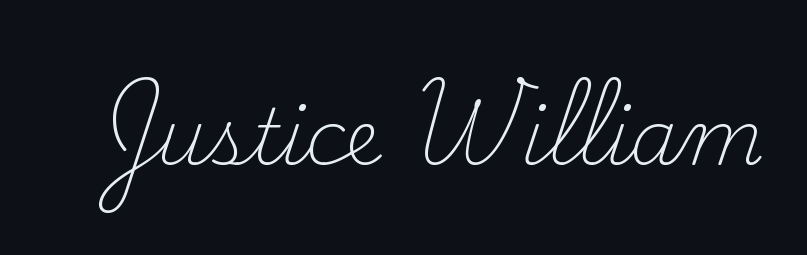
Q: Is the text bold? A: No.
Q: Is the text italic (slanted)? A: Yes.
Q: Is the typeface a serif or a sans-serif typeface? A: Serif.
Q: Is the text underlined? A: No.
Q: Is the spacing between letters normal or unusually wide? A: Normal.
Q: Width (condensed, normal, or wide)? A: Normal.
Q: Stroke contrast? A: Low.
Q: x-height? A: Small.
Q: Monospaced? A: No.
